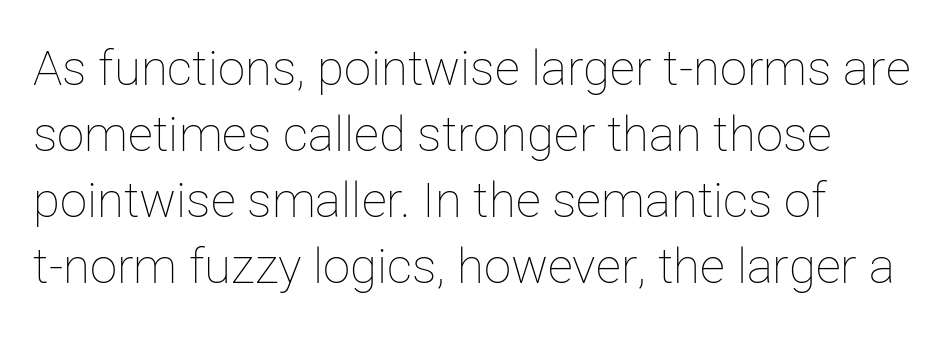
{"italic": "no", "bold": "no", "weight": "thin", "width": "normal", "stroke_contrast": "low", "x_height": "medium", "monospaced": "no", "underline": "no", "align": "left", "line_spacing": "normal", "line_spacing_ratio": 1.35, "letter_spacing": "normal", "letter_spacing_em": 0.0, "glyph_px": 49}
